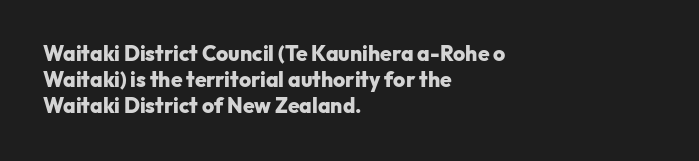
{"italic": "no", "bold": "yes", "underline": "no", "align": "left", "line_spacing_ratio": 1.23, "letter_spacing": "normal", "letter_spacing_em": 0.0, "glyph_px": 21}
